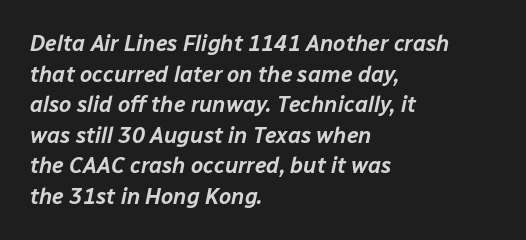
Q: Is the text italic (slanted)? A: Yes, it leans right by about 12 degrees.
Q: Is the text underlined? A: No.
Q: How is the paragraph aligned? A: Left-aligned.
Q: Is the spacing between letters normal or unusually wide? A: Normal.
Q: Is the spacing between lines tight, normal or loose? A: Normal.
